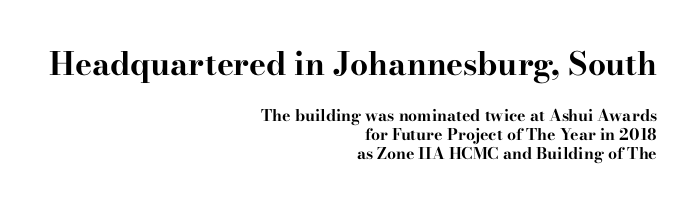
Heavy-handed strokes throughout: this text is bold. The typesetter chose a ragged-left arrangement here. Character size in the leading block exceeds that of the trailing block. Do the characters align in a grid? No, the font is proportional.
